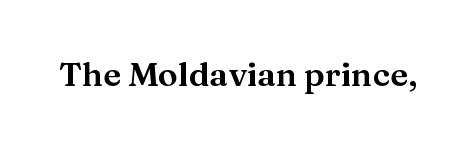
The image shows 33 px wide serif type, upright; set normal letter spacing, not underlined; medium stroke contrast and a medium x-height.
